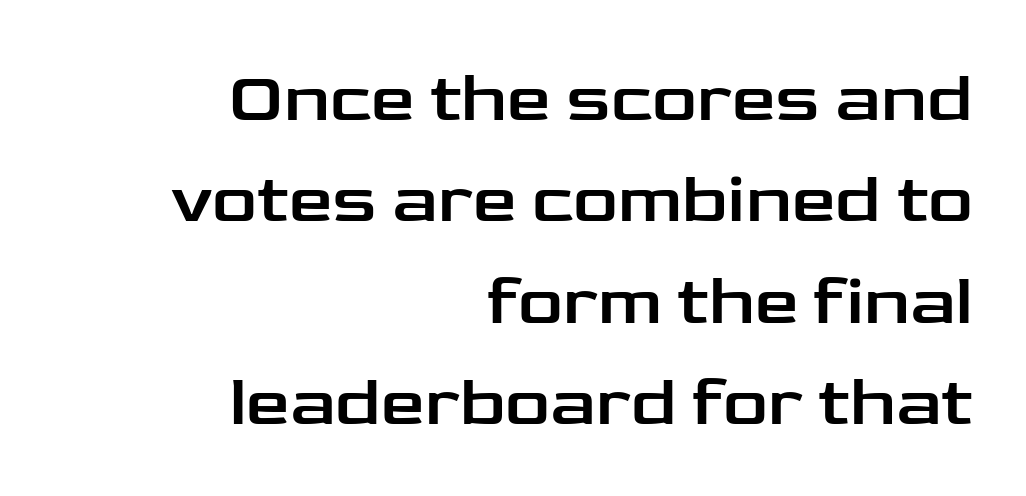
Normally led — the rows are evenly, conventionally spaced. Only glyphs here, with clear space below each row. If you drew a ruler down the right edge, every line would touch it. Rendered with straight, roman letterforms. Looks like regular typesetting: each glyph gets only the width it needs. Serif or sans? Sans — the stroke terminals are bare.
